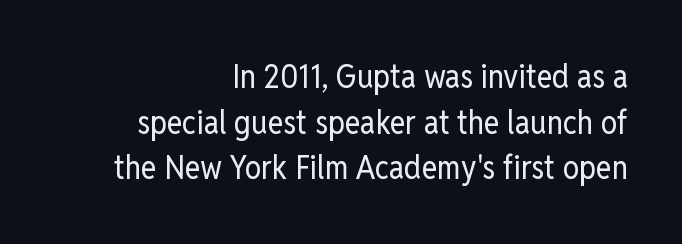
Q: Is the text bold? A: No.
Q: Is the text italic (slanted)? A: No, it is upright.
Q: Is the typeface a serif or a sans-serif typeface? A: Sans-serif.
Q: Is the text underlined? A: No.
Q: How is the paragraph aligned? A: Right-aligned.
Q: Is the spacing between letters normal or unusually wide? A: Normal.
Q: Is the spacing between lines tight, normal or loose? A: Normal.
Q: Width (condensed, normal, or wide)? A: Condensed.
Q: Stroke contrast? A: Low.
Q: x-height? A: Medium.
Q: Monospaced? A: No.
